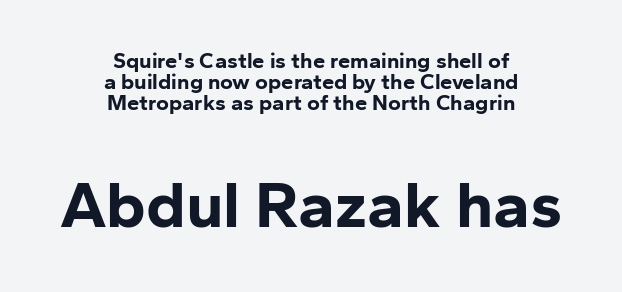
Both edges are ragged and mirror each other, which tells us the setting is centered. The more generous point size was reserved for the lower chunk. The letters sit at their default tracking, neither squeezed nor spread. This block would grow much taller if given ordinary leading; it's compressed now. Stroke terminals: plain, sans-serif. Italic: no, the glyphs are upright roman.
